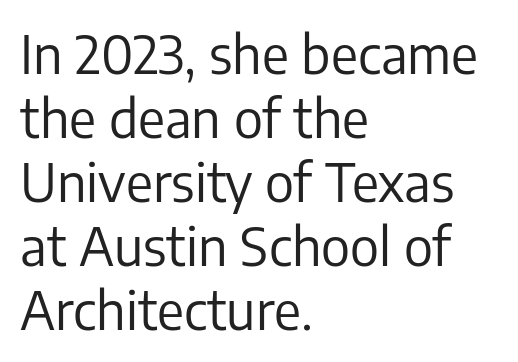
Q: Is the text bold? A: No.
Q: Is the text italic (slanted)? A: No, it is upright.
Q: Is the typeface a serif or a sans-serif typeface? A: Sans-serif.
Q: Is the text underlined? A: No.
Q: How is the paragraph aligned? A: Left-aligned.
Q: Is the spacing between letters normal or unusually wide? A: Normal.
Q: Width (condensed, normal, or wide)? A: Normal.
Q: Stroke contrast? A: Low.
Q: x-height? A: Medium.
Q: Monospaced? A: No.
